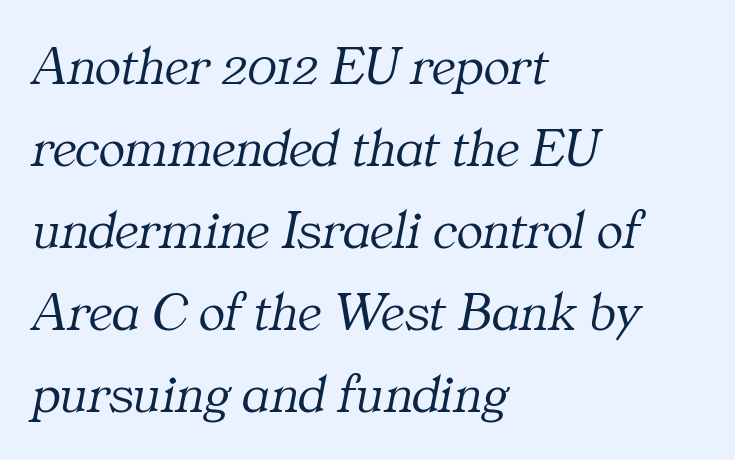
{"serif": "yes", "italic": "yes", "lean": "right", "slant_degrees": 11, "bold": "no", "weight": "light", "width": "normal", "stroke_contrast": "medium", "x_height": "medium", "monospaced": "no", "underline": "no", "align": "left", "line_spacing": "normal", "line_spacing_ratio": 1.49, "letter_spacing": "normal", "letter_spacing_em": 0.0, "glyph_px": 55}
